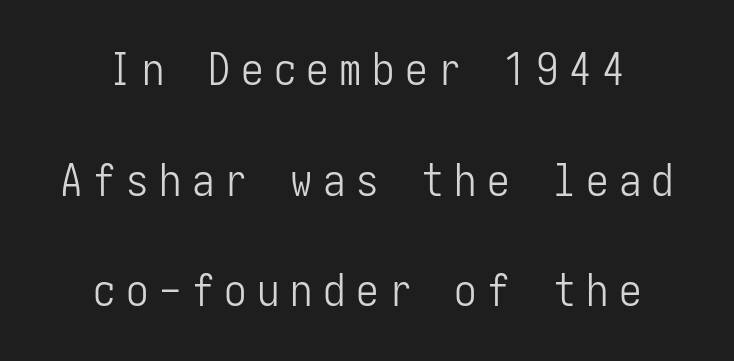
Q: Is the text bold? A: No.
Q: Is the text italic (slanted)? A: No, it is upright.
Q: Is the typeface a serif or a sans-serif typeface? A: Sans-serif.
Q: Is the text underlined? A: No.
Q: How is the paragraph aligned? A: Centered.
Q: Is the spacing between letters normal or unusually wide? A: Unusually wide.
Q: Is the spacing between lines tight, normal or loose? A: Loose.
Q: Width (condensed, normal, or wide)? A: Condensed.
Q: Stroke contrast? A: Low.
Q: x-height? A: Medium.
